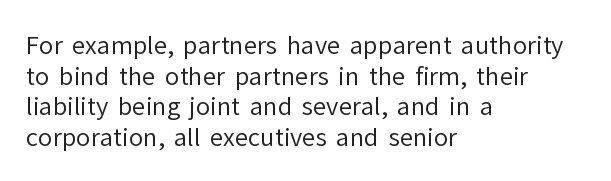
Is the type heavy? It reads as light-to-regular instead. Leftover space on each line is placed entirely after the last word. Characters follow at the spacing the type designer built in. The passage shown stacks its lines at a standard gap.
